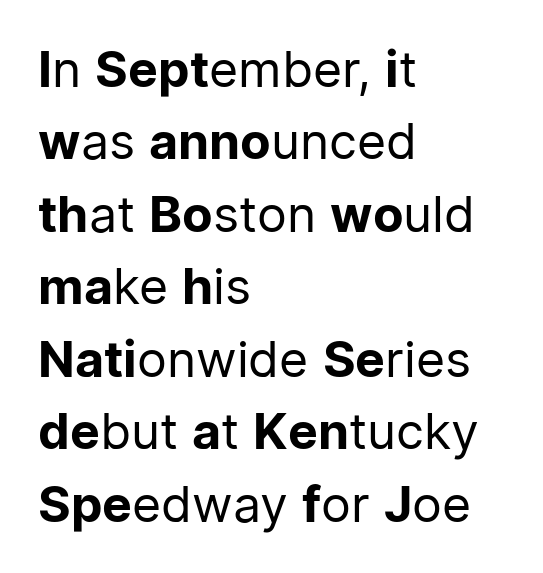
Q: Is the text bold? A: No.
Q: Is the text italic (slanted)? A: No, it is upright.
Q: Is the typeface a serif or a sans-serif typeface? A: Sans-serif.
Q: Is the text underlined? A: No.
Q: How is the paragraph aligned? A: Left-aligned.
Q: Is the spacing between letters normal or unusually wide? A: Normal.
Q: Is the spacing between lines tight, normal or loose? A: Normal.
Q: Width (condensed, normal, or wide)? A: Normal.
Q: Stroke contrast? A: Low.
Q: x-height? A: Medium.
Q: Monospaced? A: No.
